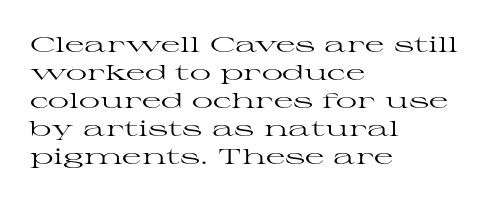
Q: Is the text bold? A: No.
Q: Is the text italic (slanted)? A: No, it is upright.
Q: Is the text underlined? A: No.
Q: How is the paragraph aligned? A: Left-aligned.
Q: Is the spacing between letters normal or unusually wide? A: Normal.
Q: Is the spacing between lines tight, normal or loose? A: Normal.
